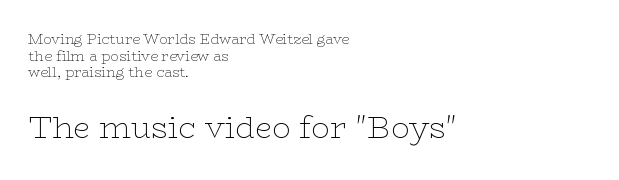
The image shows 31 px thin, wide serif type, upright; set left-aligned, line spacing 1.19x, normal letter spacing, not underlined; the second (bottom) block is 2.21x larger; low stroke contrast and a medium x-height.
